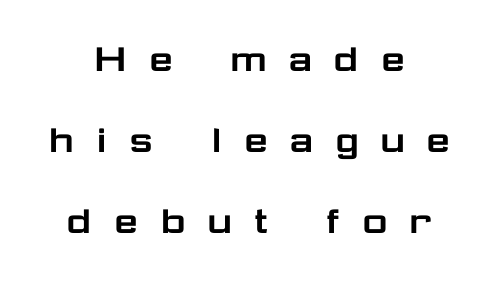
{"serif": "no", "italic": "no", "width": "wide", "stroke_contrast": "low", "x_height": "medium", "monospaced": "no", "underline": "no", "align": "center", "line_spacing_ratio": 1.84, "letter_spacing": "wide", "letter_spacing_em": 0.43, "glyph_px": 44}
